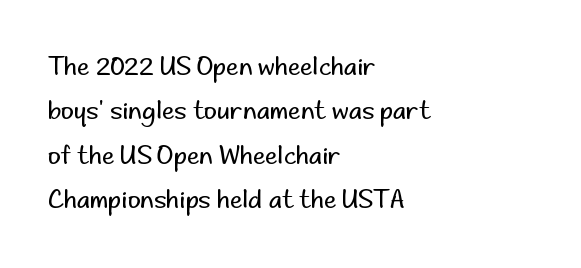
Q: Is the text bold? A: No.
Q: Is the text italic (slanted)? A: No, it is upright.
Q: Is the text underlined? A: No.
Q: How is the paragraph aligned? A: Left-aligned.
Q: Is the spacing between letters normal or unusually wide? A: Normal.
